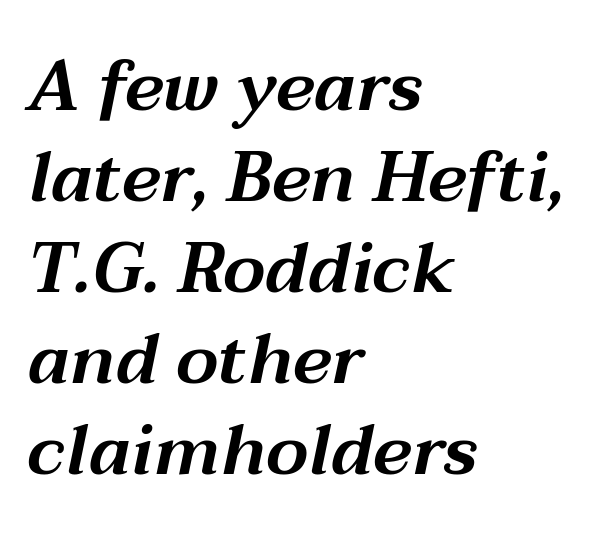
You could call the tracking neutral — neither tight nor loose. The space beneath each line is pristine and unruled. The typography opts for an oblique posture over an upright one. Varying glyph widths throughout — classic text-font behaviour. Is there much room between lines? A standard amount, neither cramped nor airy.
